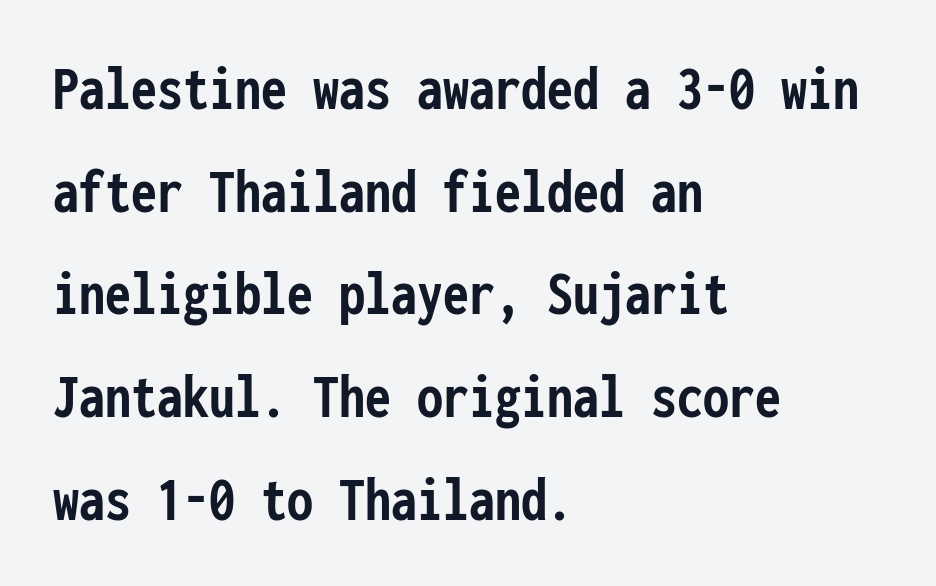
Baseline-to-baseline distance is the conventional proportion of letter height. The rendering uses typewriter-style spacing with identical character cells. The passage shown is typeset with a sans-serif family. A clean baseline with only descenders dipping below it. These lines stack with their left ends in a neat column. The type sits square on the baseline with zero lean.
